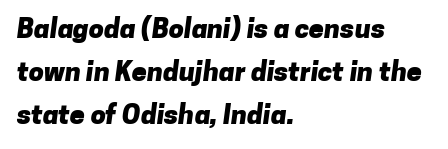
{"bold": "yes", "underline": "no", "align": "left", "line_spacing": "normal", "line_spacing_ratio": 1.6, "letter_spacing": "normal", "letter_spacing_em": 0.0, "glyph_px": 27}
